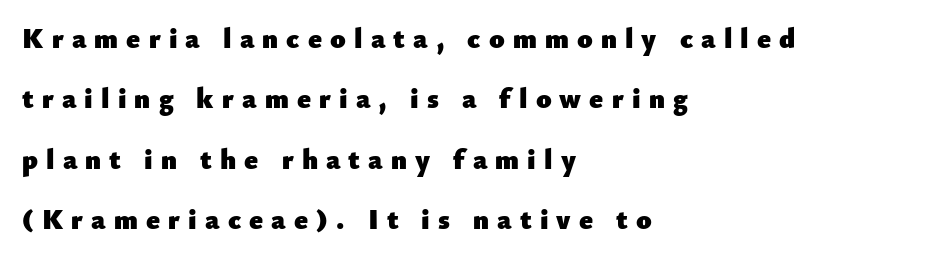
The rendering uses natural spacing where letterforms have individual widths. No feet cap the strokes, marking this as sans-serif type. Do the letters lean? They stand straight. Leftover space on each line is placed entirely after the last word.
